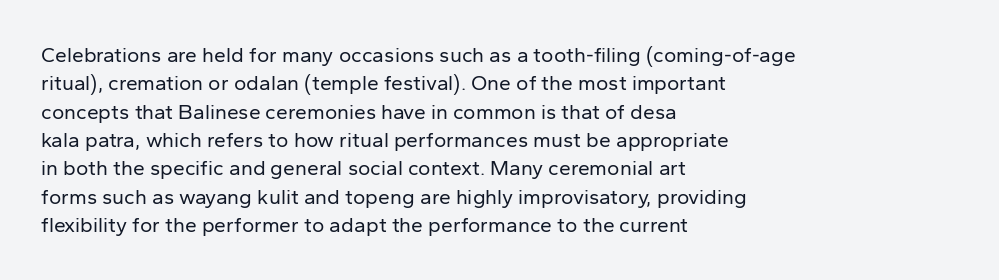
{"italic": "no", "bold": "no", "underline": "no", "align": "left", "line_spacing": "normal", "line_spacing_ratio": 1.35, "letter_spacing": "normal", "letter_spacing_em": 0.0, "glyph_px": 21}
